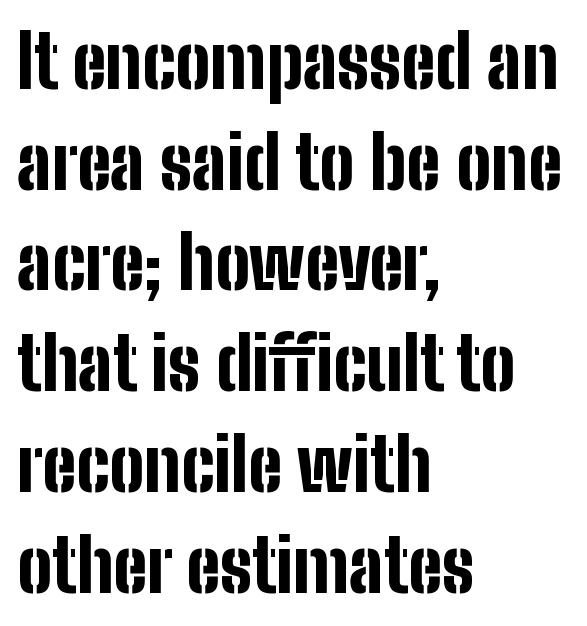
Q: Is the text bold? A: Yes.
Q: Is the text italic (slanted)? A: No, it is upright.
Q: Is the typeface a serif or a sans-serif typeface? A: Sans-serif.
Q: Is the text underlined? A: No.
Q: How is the paragraph aligned? A: Left-aligned.
Q: Is the spacing between letters normal or unusually wide? A: Normal.
Q: Is the spacing between lines tight, normal or loose? A: Normal.
Q: Width (condensed, normal, or wide)? A: Condensed.
Q: Stroke contrast? A: Low.
Q: x-height? A: Medium.
Q: Monospaced? A: No.
